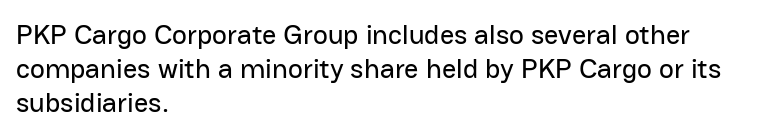
Q: Is the text italic (slanted)? A: No, it is upright.
Q: Is the typeface a serif or a sans-serif typeface? A: Sans-serif.
Q: Is the text underlined? A: No.
Q: How is the paragraph aligned? A: Left-aligned.
Q: Is the spacing between letters normal or unusually wide? A: Normal.
Q: Width (condensed, normal, or wide)? A: Normal.
Q: Stroke contrast? A: Low.
Q: x-height? A: Medium.
Q: Monospaced? A: No.
